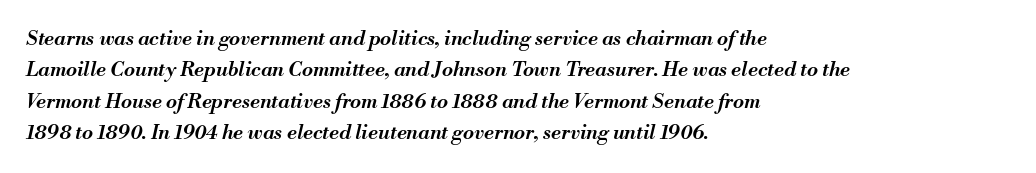
The image shows 20 px text type, italic (leaning right); set left-aligned, normal line spacing (1.57x), normal letter spacing, not underlined.
